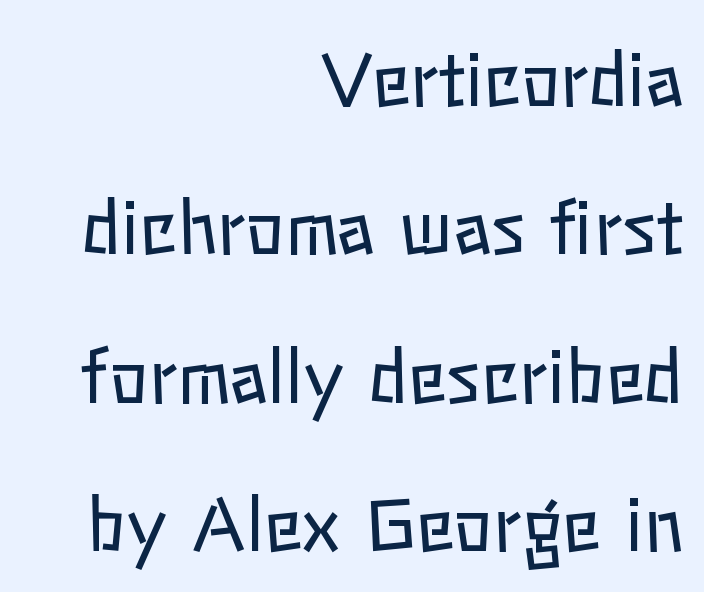
The strip under each line holds only bare page. Every row of glyphs terminates at an identical x-position on the right. Short note: letters normally spaced. The axis of the letterforms is exactly vertical. You could not count columns in this text — the font is proportionally spaced. A quiet, ordinary-to-light weight characterises the typeface.
